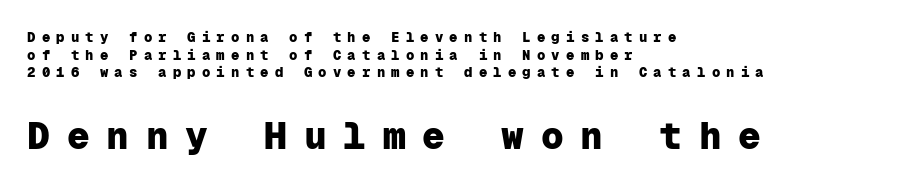
{"serif": "no", "italic": "no", "bold": "yes", "weight": "heavy", "width": "normal", "stroke_contrast": "low", "x_height": "medium", "monospaced": "yes", "underline": "no", "align": "left", "line_spacing": "normal", "line_spacing_ratio": 1.26, "letter_spacing": "wide", "letter_spacing_em": 0.44, "larger_block": "second", "size_ratio": 2.71, "glyph_px": 38}
